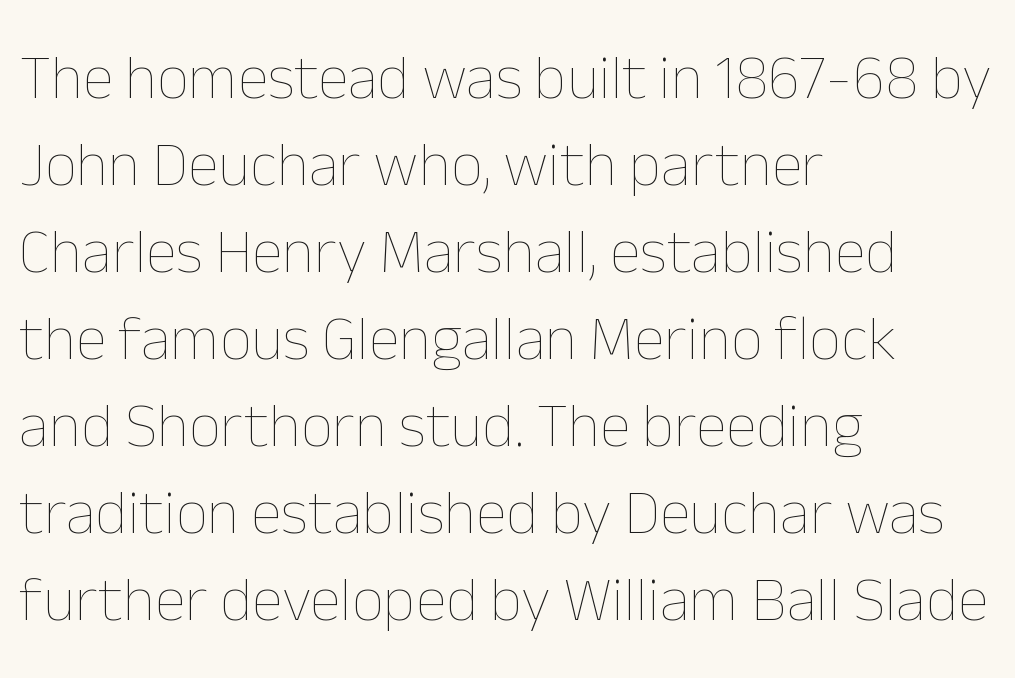
Bare-footed words on every line. Unbolded letterforms with no extra heft. Standard letterfit; no display-style spreading of the glyphs. Vertical spacing — default. Line starts are locked; line ends wander. Style check: upright.
